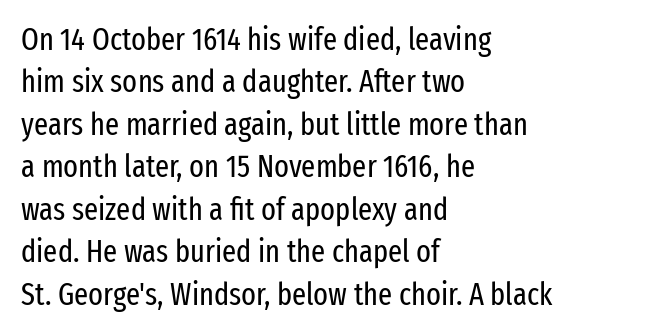
The image shows 31 px regular-weight, condensed sans-serif type, upright; set left-aligned, normal line spacing (1.37x), normal letter spacing, not underlined; low stroke contrast and a medium x-height.
